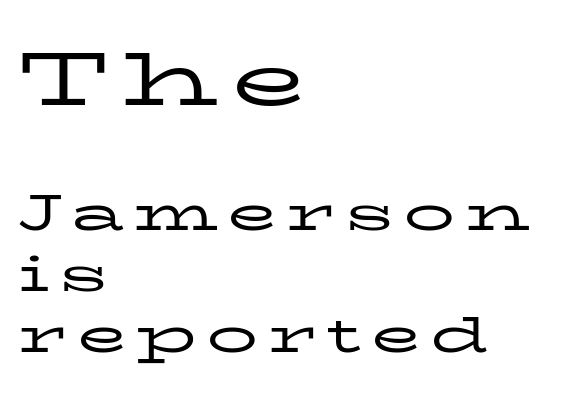
The image shows 77 px regular-weight, wide serif type, upright; set left-aligned, line spacing 1.2x, not underlined; the first (top) block is 1.51x larger; low stroke contrast and a medium x-height.
